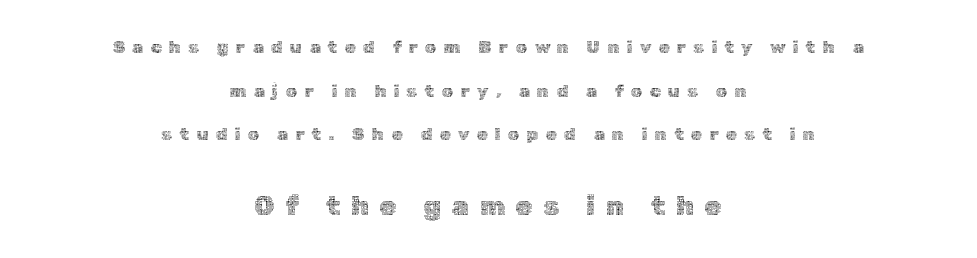
{"italic": "no", "bold": "no", "underline": "no", "align": "center", "line_spacing": "loose", "line_spacing_ratio": 2.43, "letter_spacing": "wide", "letter_spacing_em": 0.4, "larger_block": "second", "size_ratio": 1.5, "glyph_px": 27}
